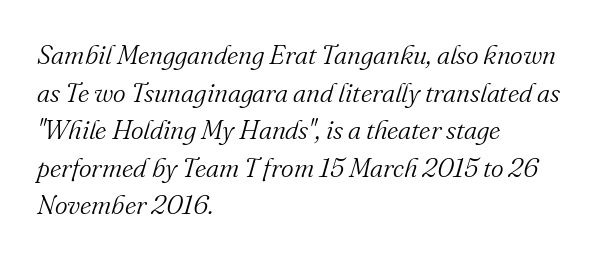
{"italic": "yes", "lean": "right", "slant_degrees": 16, "bold": "no", "underline": "no", "align": "left", "line_spacing": "normal", "line_spacing_ratio": 1.39, "letter_spacing": "normal", "letter_spacing_em": 0.0, "glyph_px": 27}
